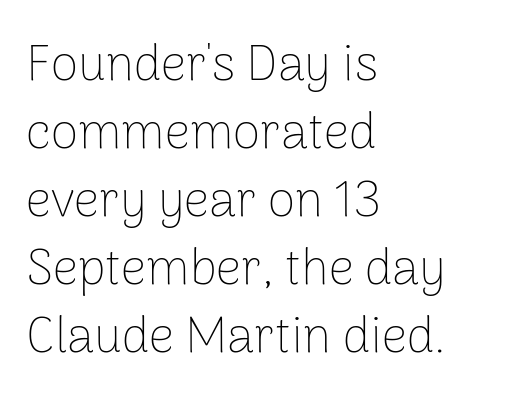
Q: Is the text bold? A: No.
Q: Is the text italic (slanted)? A: No, it is upright.
Q: Is the typeface a serif or a sans-serif typeface? A: Sans-serif.
Q: Is the text underlined? A: No.
Q: How is the paragraph aligned? A: Left-aligned.
Q: Is the spacing between letters normal or unusually wide? A: Normal.
Q: Is the spacing between lines tight, normal or loose? A: Normal.
Q: Width (condensed, normal, or wide)? A: Normal.
Q: Stroke contrast? A: Low.
Q: x-height? A: Medium.
Q: Monospaced? A: No.
